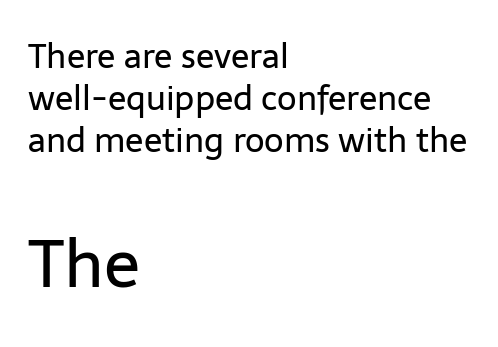
The image shows 67 px regular-weight sans-serif type, upright; set left-aligned, line spacing 1.24x, normal letter spacing, not underlined; the second (bottom) block is 1.97x larger; low stroke contrast and a medium x-height.
